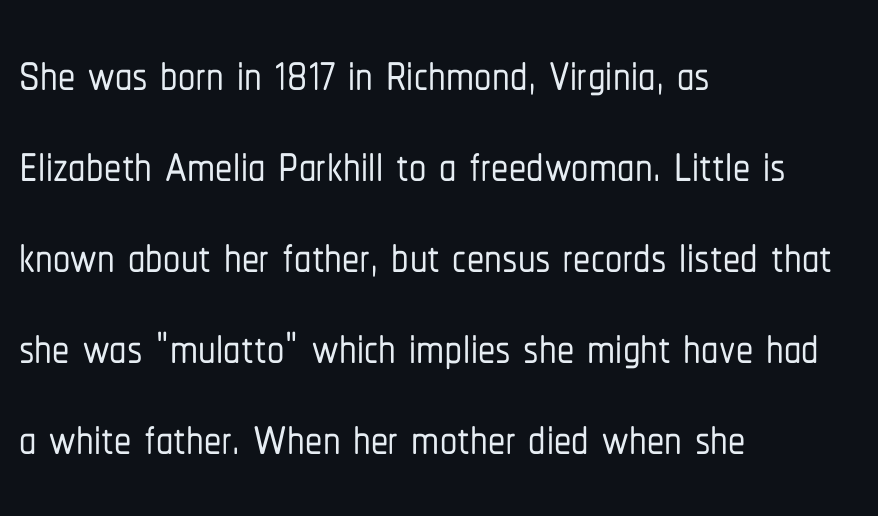
{"serif": "no", "italic": "no", "width": "condensed", "stroke_contrast": "low", "x_height": "medium", "monospaced": "no", "underline": "no", "align": "left", "line_spacing": "normal", "line_spacing_ratio": 1.32, "letter_spacing": "normal", "letter_spacing_em": 0.0, "glyph_px": 69}
